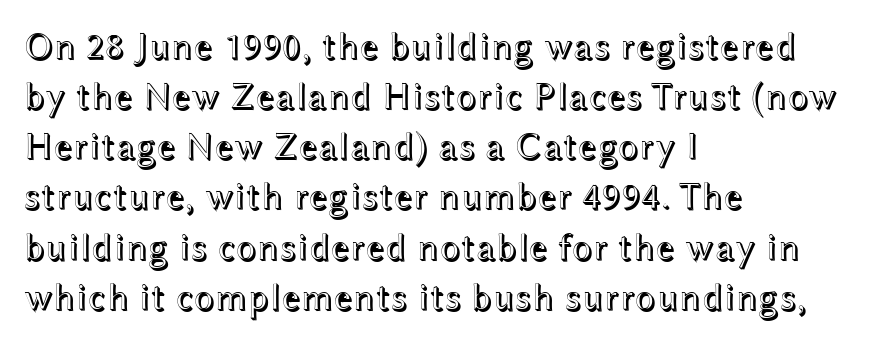
The line texture is even and compact thanks to regular tracking. Ordinary non-slanted type is in use. Visually the block forms a straight wall on the left and a jagged coastline on the right. Here the designer chose a conventional face with non-uniform glyph widths. A clean baseline with only descenders dipping below it. Vertical spacing — default.
